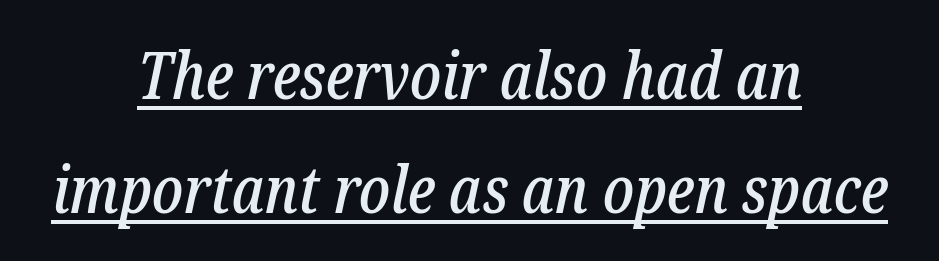
Q: Is the text italic (slanted)? A: Yes, it leans right by about 12 degrees.
Q: Is the typeface a serif or a sans-serif typeface? A: Serif.
Q: Is the text underlined? A: Yes.
Q: How is the paragraph aligned? A: Centered.
Q: Is the spacing between letters normal or unusually wide? A: Normal.
Q: Width (condensed, normal, or wide)? A: Condensed.
Q: Stroke contrast? A: Low.
Q: x-height? A: Medium.
Q: Monospaced? A: No.
